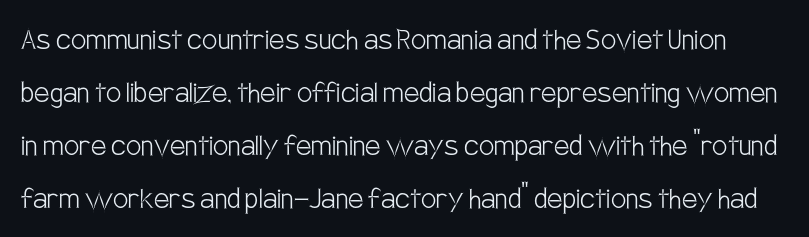
Q: Is the text bold? A: No.
Q: Is the text italic (slanted)? A: No, it is upright.
Q: Is the typeface a serif or a sans-serif typeface? A: Sans-serif.
Q: Is the text underlined? A: No.
Q: Is the spacing between letters normal or unusually wide? A: Normal.
Q: Is the spacing between lines tight, normal or loose? A: Normal.
Q: Width (condensed, normal, or wide)? A: Condensed.
Q: Stroke contrast? A: Low.
Q: x-height? A: Large.
Q: Monospaced? A: No.
